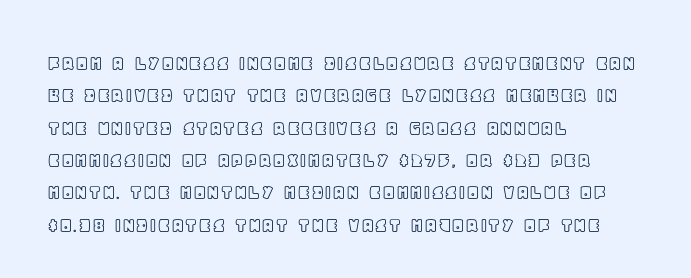
{"italic": "no", "underline": "no", "align": "left", "line_spacing": "normal", "line_spacing_ratio": 1.47, "letter_spacing": "normal", "letter_spacing_em": 0.0, "glyph_px": 22}
